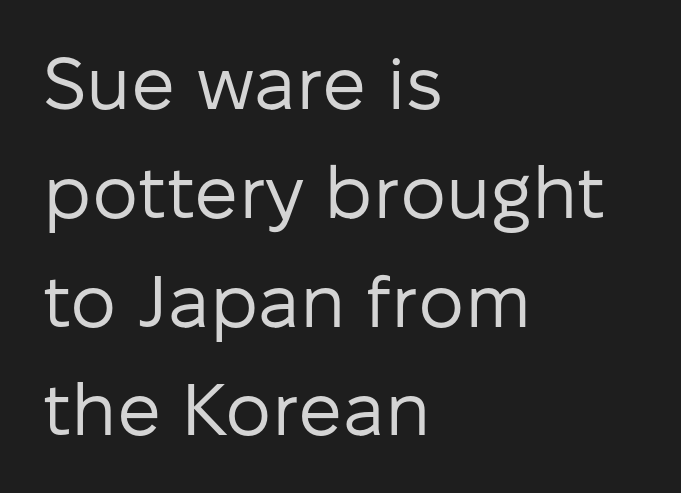
Q: Is the text bold? A: No.
Q: Is the text italic (slanted)? A: No, it is upright.
Q: Is the typeface a serif or a sans-serif typeface? A: Sans-serif.
Q: Is the text underlined? A: No.
Q: How is the paragraph aligned? A: Left-aligned.
Q: Is the spacing between letters normal or unusually wide? A: Normal.
Q: Is the spacing between lines tight, normal or loose? A: Normal.
Q: Width (condensed, normal, or wide)? A: Normal.
Q: Stroke contrast? A: Low.
Q: x-height? A: Medium.
Q: Monospaced? A: No.
